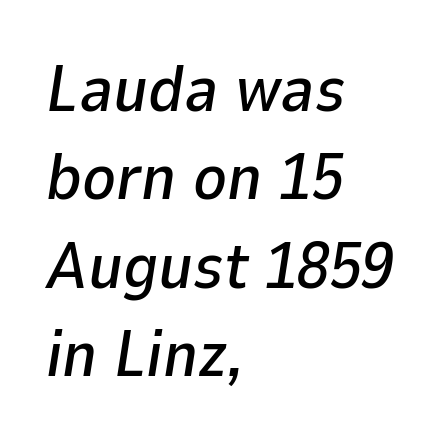
Each word holds together tightly as a unit, with standard inter-letter gaps. Students, observe: this is what conventionally led text looks like. Varying glyph widths throughout — classic text-font behaviour. If you drew a line through each stem, it would be angled.
